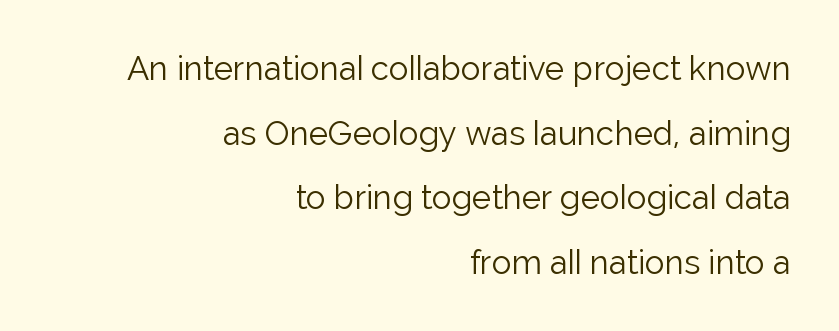
Q: Is the text bold? A: No.
Q: Is the text italic (slanted)? A: No, it is upright.
Q: Is the typeface a serif or a sans-serif typeface? A: Sans-serif.
Q: Is the text underlined? A: No.
Q: How is the paragraph aligned? A: Right-aligned.
Q: Is the spacing between letters normal or unusually wide? A: Normal.
Q: Is the spacing between lines tight, normal or loose? A: Loose.
Q: Width (condensed, normal, or wide)? A: Normal.
Q: Stroke contrast? A: Low.
Q: x-height? A: Medium.
Q: Monospaced? A: No.
